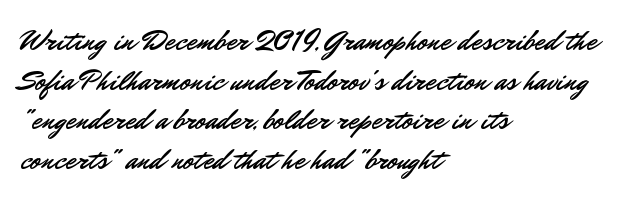
The designer left line spacing at the default. Just letters on the line, the space beneath them empty. Honestly, the letter spacing is just normal — you wouldn't notice it. Character widths vary here, with narrow letters taking less room than wide ones. Horizontally, the lines are justified to the leading edge only.
